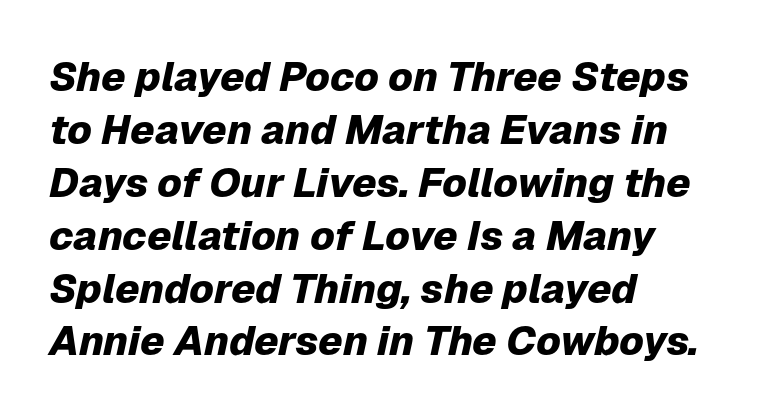
{"italic": "yes", "lean": "right", "slant_degrees": 12, "bold": "yes", "weight": "heavy", "width": "normal", "stroke_contrast": "low", "x_height": "medium", "monospaced": "no", "underline": "no", "align": "left", "line_spacing": "normal", "line_spacing_ratio": 1.29, "letter_spacing": "normal", "letter_spacing_em": 0.0, "glyph_px": 41}
